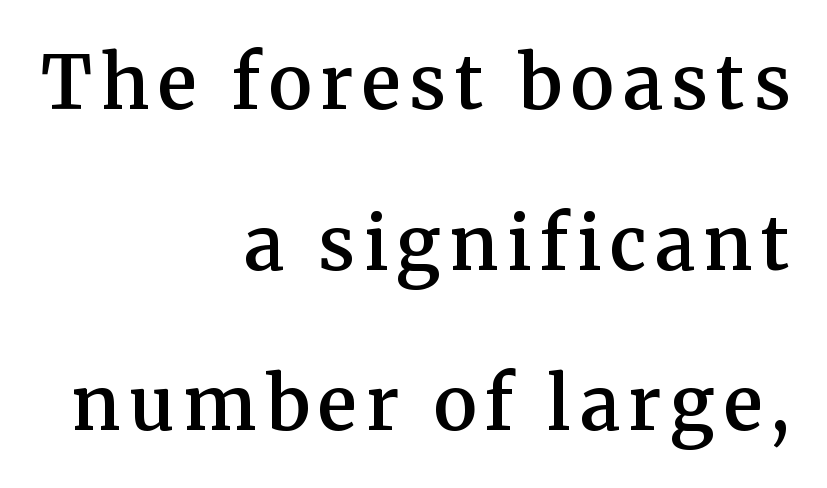
{"serif": "yes", "italic": "no", "bold": "semi", "weight": "semibold", "width": "normal", "stroke_contrast": "medium", "x_height": "medium", "monospaced": "no", "underline": "no", "align": "right", "line_spacing": "loose", "line_spacing_ratio": 2.2, "glyph_px": 73}
